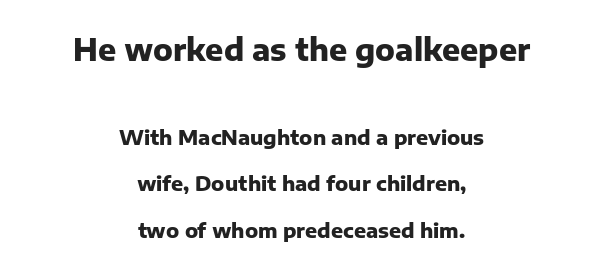
The image shows 30 px heavy sans-serif type, upright; set centered, loose line spacing (2.33x), normal letter spacing, not underlined; the first (top) block is 1.5x larger; low stroke contrast and a medium x-height.
